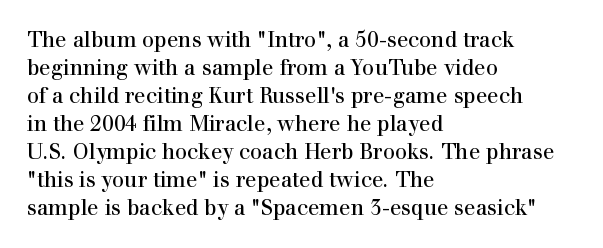
Q: Is the text italic (slanted)? A: No, it is upright.
Q: Is the text underlined? A: No.
Q: How is the paragraph aligned? A: Left-aligned.
Q: Is the spacing between letters normal or unusually wide? A: Normal.
Q: Is the spacing between lines tight, normal or loose? A: Normal.
